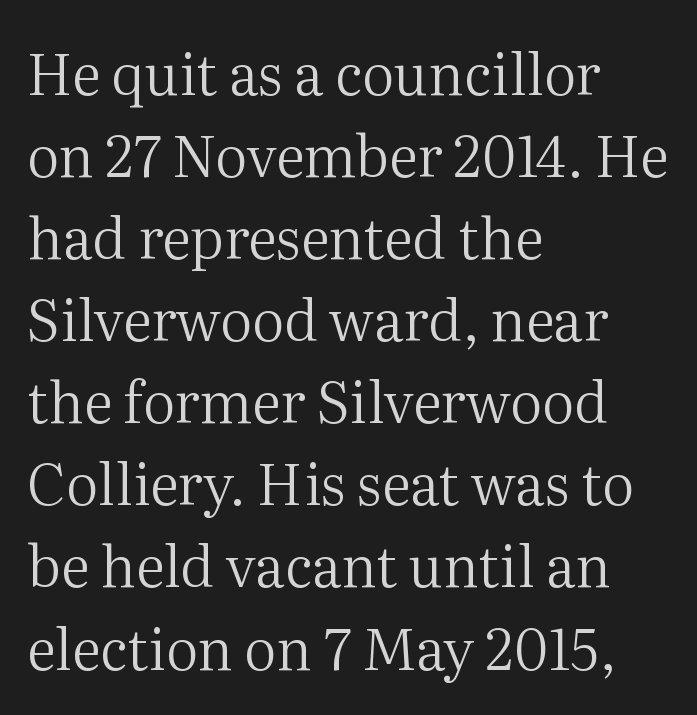
Q: Is the text bold? A: No.
Q: Is the text italic (slanted)? A: No, it is upright.
Q: Is the typeface a serif or a sans-serif typeface? A: Serif.
Q: Is the text underlined? A: No.
Q: How is the paragraph aligned? A: Left-aligned.
Q: Is the spacing between letters normal or unusually wide? A: Normal.
Q: Is the spacing between lines tight, normal or loose? A: Normal.
Q: Width (condensed, normal, or wide)? A: Normal.
Q: Stroke contrast? A: Medium.
Q: x-height? A: Medium.
Q: Monospaced? A: No.
